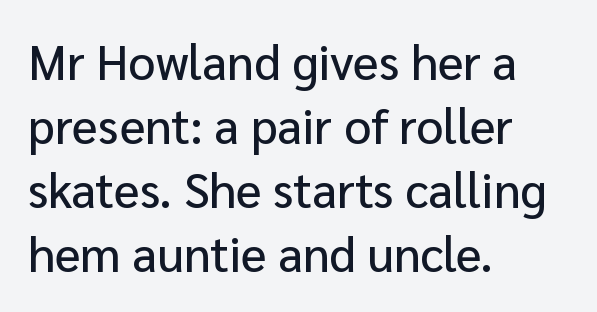
Rows of type keep a routine distance in the vertical direction. Tracking here is standard; glyphs follow each other at the usual distance. The specimen omits any rule beneath the text block's lines. These lines are rendered in a variable-pitch font.
